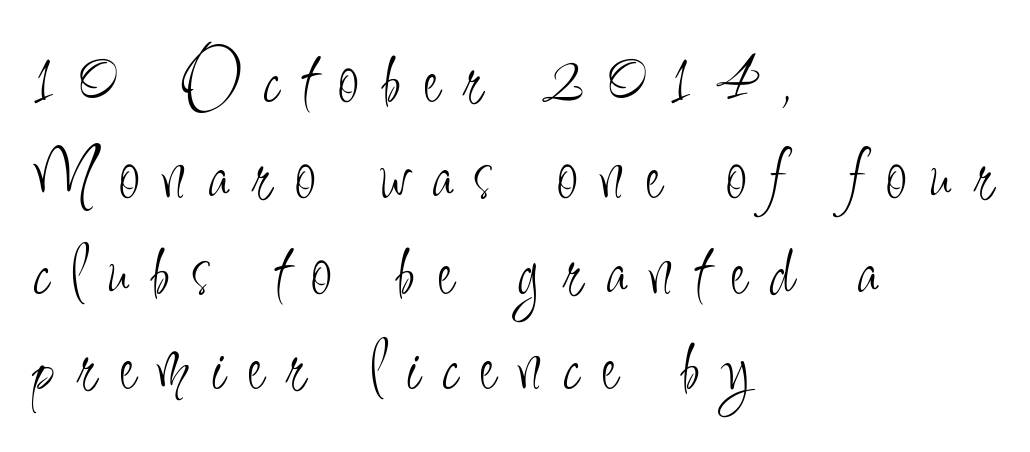
{"serif": "no", "bold": "no", "weight": "light", "width": "condensed", "stroke_contrast": "low", "x_height": "small", "monospaced": "no", "underline": "no", "align": "left", "line_spacing": "normal", "line_spacing_ratio": 1.26, "letter_spacing": "wide", "letter_spacing_em": 0.31, "glyph_px": 76}
